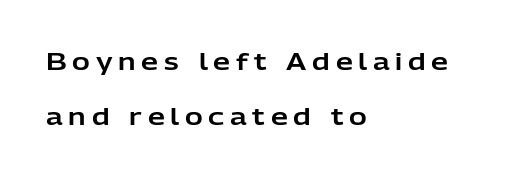
The image shows 24 px text type, upright; set left-aligned, loose line spacing (2.29x), unusually wide letter spacing (+0.24 em), not underlined.
